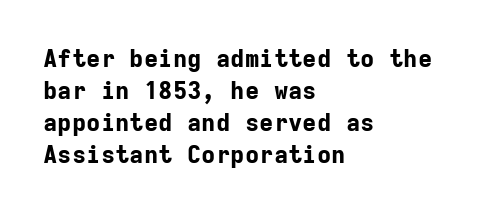
The image shows 24 px bold type, upright; set left-aligned, normal line spacing (1.33x), normal letter spacing, not underlined.
